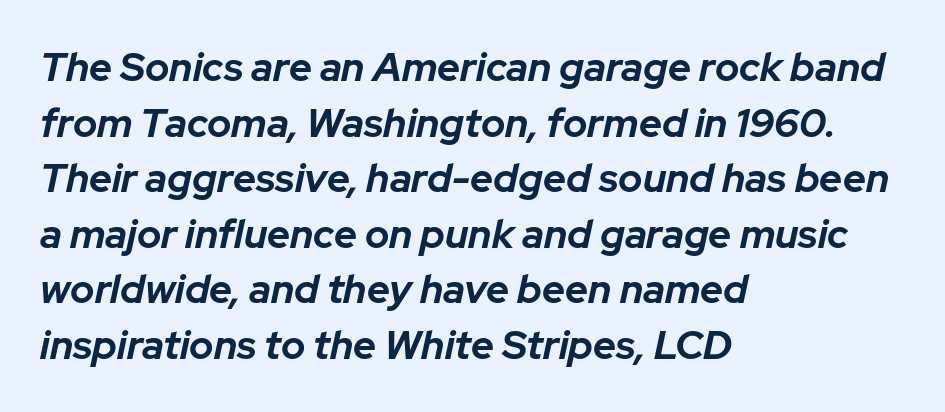
The face used here is rendered with its standard letterfit. Style check: oblique. This sample keeps an unexceptional amount of space between lines. Descenders are the only things crossing below the line. The compositor pushed each line to the left boundary.
